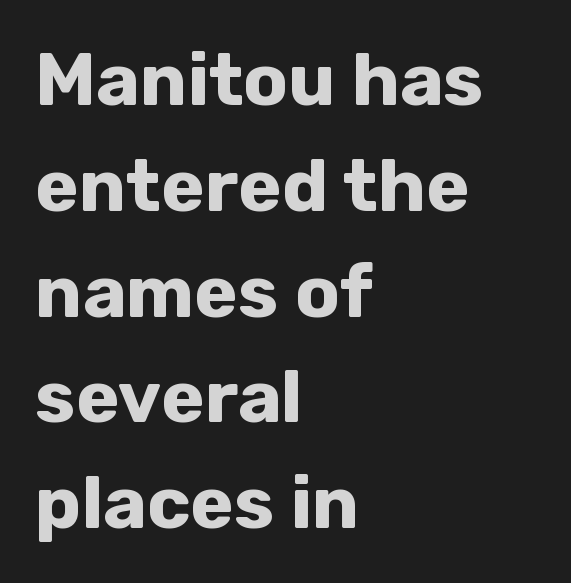
The horizontal fit of the characters is conventional and even. The face used here is a sans, in the tradition of grotesques and geometrics. This is the regular roman posture of the typeface. Think of a printed novel: that variable character pitch is what you see here. Leading: standard.
